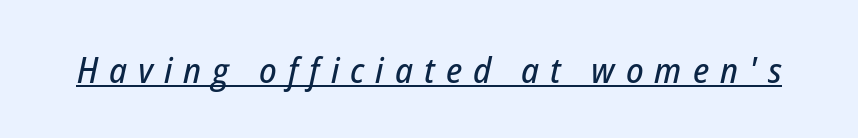
Q: Is the text italic (slanted)? A: Yes, it leans right by about 12 degrees.
Q: Is the text underlined? A: Yes.
Q: Is the spacing between letters normal or unusually wide? A: Unusually wide.
Q: Width (condensed, normal, or wide)? A: Condensed.
Q: Stroke contrast? A: Low.
Q: x-height? A: Medium.
Q: Monospaced? A: No.
